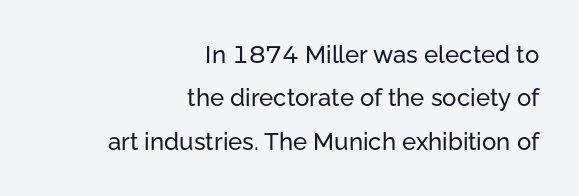
{"italic": "no", "underline": "no", "align": "right", "line_spacing_ratio": 1.81, "letter_spacing": "normal", "letter_spacing_em": 0.0, "glyph_px": 24}
